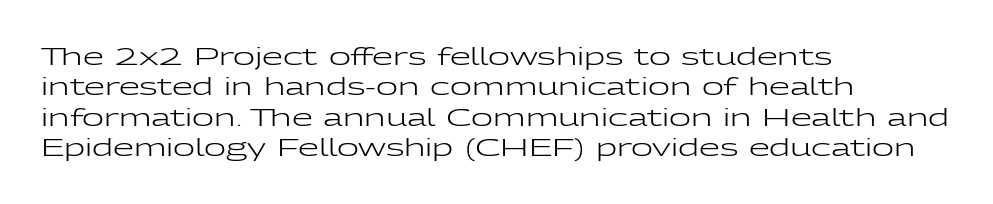
The image shows 24 px text type, upright; set left-aligned, normal line spacing (1.27x), normal letter spacing, not underlined.
